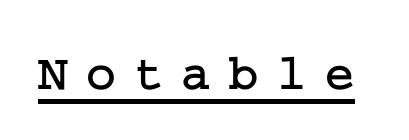
{"serif": "yes", "italic": "no", "width": "normal", "stroke_contrast": "low", "x_height": "medium", "underline": "yes", "letter_spacing": "wide", "letter_spacing_em": 0.35, "glyph_px": 51}
